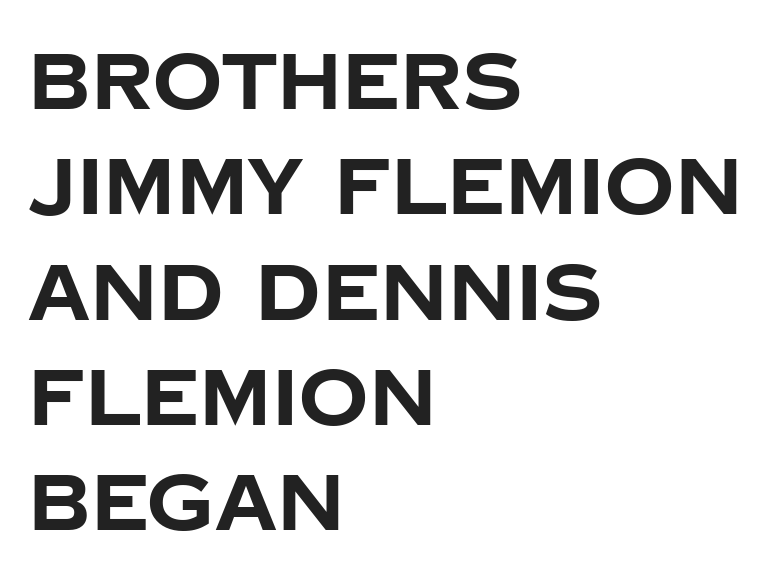
{"serif": "no", "italic": "no", "bold": "yes", "weight": "bold", "width": "normal", "stroke_contrast": "low", "x_height": "large", "monospaced": "no", "underline": "no", "align": "left", "line_spacing": "normal", "line_spacing_ratio": 1.35, "letter_spacing": "normal", "letter_spacing_em": 0.0, "glyph_px": 78}
